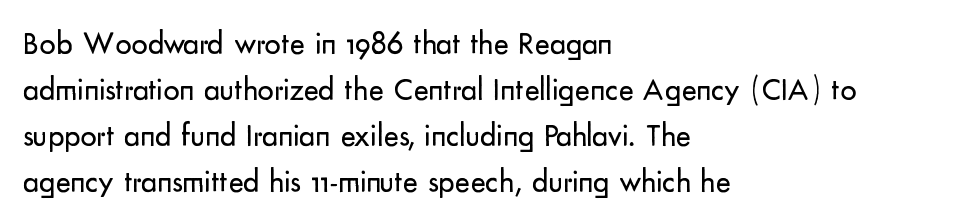
{"serif": "no", "italic": "no", "bold": "no", "weight": "regular", "width": "normal", "stroke_contrast": "low", "x_height": "small", "monospaced": "no", "underline": "no", "align": "left", "line_spacing": "normal", "line_spacing_ratio": 1.44, "letter_spacing": "normal", "letter_spacing_em": 0.0, "glyph_px": 32}
